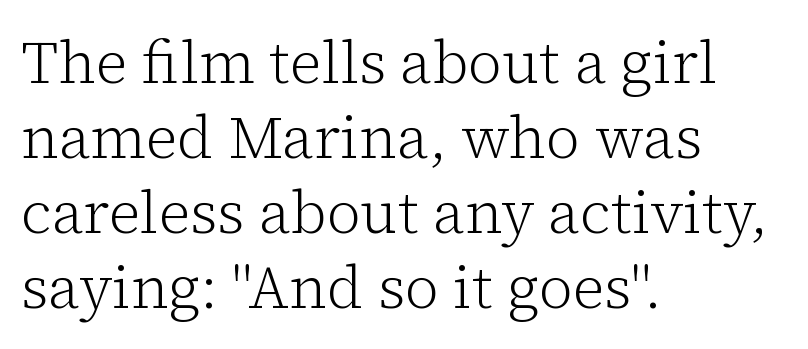
The image shows 59 px light serif type, upright; set left-aligned, normal line spacing (1.27x), normal letter spacing, not underlined; low stroke contrast and a medium x-height.
